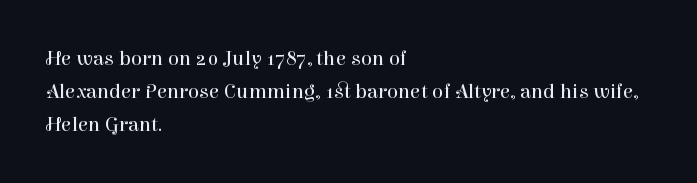
Upright lettering throughout. The rows are spaced the way most documents space them. These lines stack with their left ends in a neat column. The space beneath each line is pristine and unruled. This sample uses plain, unmodified letter spacing. Stem width sits at or under what a default text font uses.
